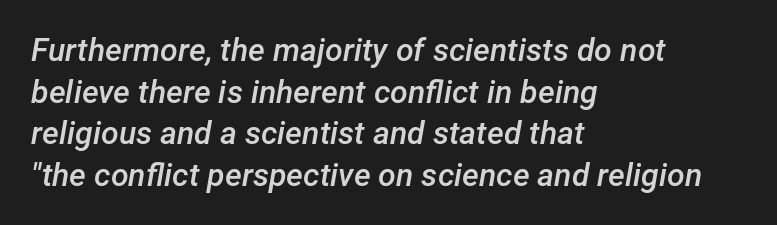
{"italic": "yes", "lean": "right", "slant_degrees": 12, "bold": "semi", "weight": "semibold", "width": "normal", "stroke_contrast": "low", "x_height": "medium", "monospaced": "no", "underline": "no", "align": "left", "line_spacing": "normal", "line_spacing_ratio": 1.3, "letter_spacing": "normal", "letter_spacing_em": 0.0, "glyph_px": 32}
